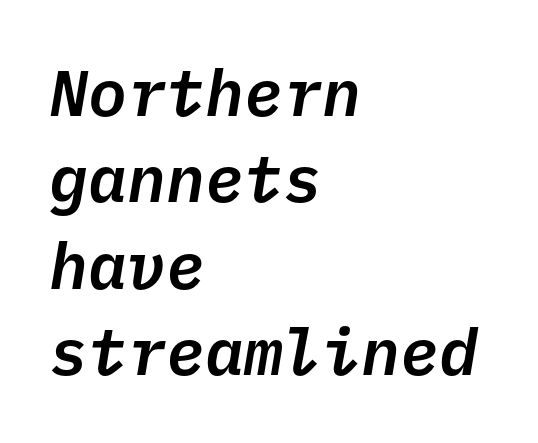
Q: Is the text italic (slanted)? A: Yes, it leans right by about 10 degrees.
Q: Is the text underlined? A: No.
Q: How is the paragraph aligned? A: Left-aligned.
Q: Is the spacing between letters normal or unusually wide? A: Normal.
Q: Is the spacing between lines tight, normal or loose? A: Normal.
Q: Width (condensed, normal, or wide)? A: Normal.
Q: Stroke contrast? A: Low.
Q: x-height? A: Medium.
Q: Monospaced? A: Yes.
